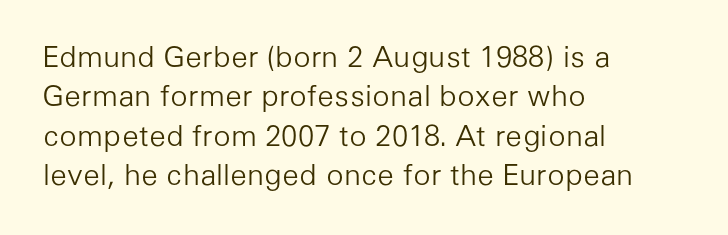
Q: Is the text bold? A: No.
Q: Is the text italic (slanted)? A: No, it is upright.
Q: Is the typeface a serif or a sans-serif typeface? A: Sans-serif.
Q: Is the text underlined? A: No.
Q: How is the paragraph aligned? A: Left-aligned.
Q: Is the spacing between letters normal or unusually wide? A: Normal.
Q: Is the spacing between lines tight, normal or loose? A: Normal.
Q: Width (condensed, normal, or wide)? A: Normal.
Q: Stroke contrast? A: Low.
Q: x-height? A: Medium.
Q: Monospaced? A: No.
